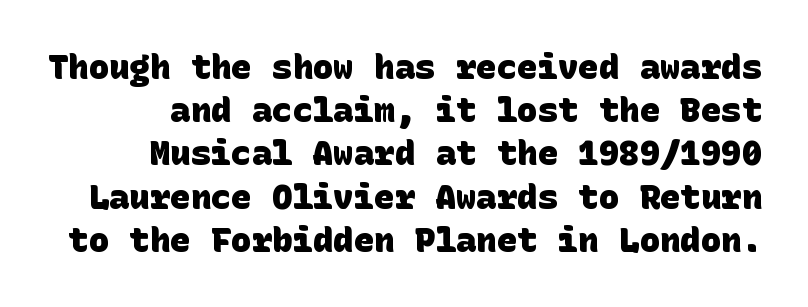
The image shows 34 px heavy sans-serif type; set normal line spacing (1.27x), normal letter spacing, not underlined; low stroke contrast and a large x-height.
